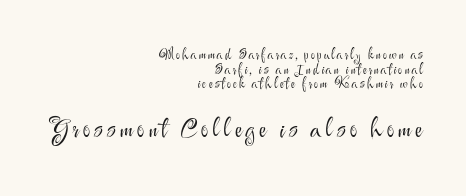
Q: Is the text bold? A: No.
Q: Is the text underlined? A: No.
Q: How is the paragraph aligned? A: Right-aligned.
Q: Is the spacing between lines tight, normal or loose? A: Tight.
Q: Which block of text is set in a larger size, the first (top) or the second (bottom)? A: The second (bottom) one.
